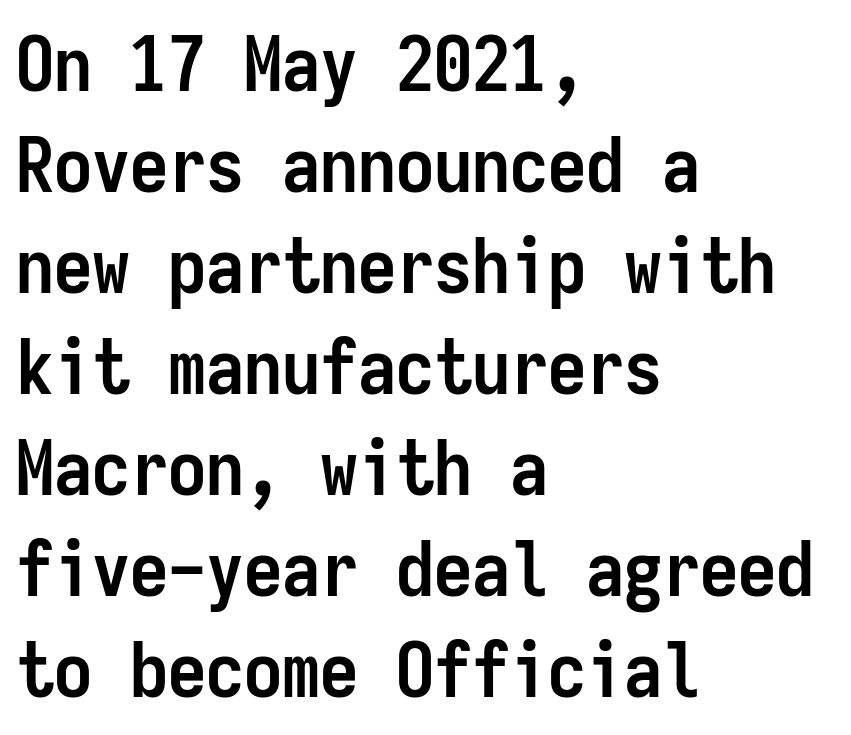
Descenders are the only things crossing below the line. Each new line begins a customary step beneath the previous one. Strokes here are thick enough to call this a true bold. Serif or sans? Sans — the stroke terminals are bare.
